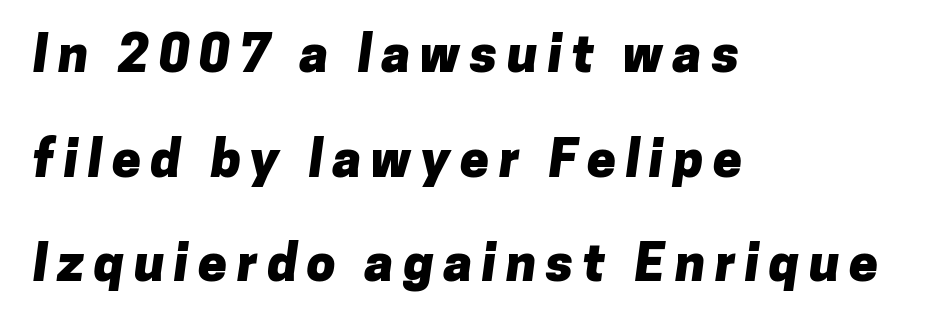
The image shows 52 px heavy sans-serif type; set left-aligned, loose line spacing (2.01x), not underlined; low stroke contrast and a medium x-height.
